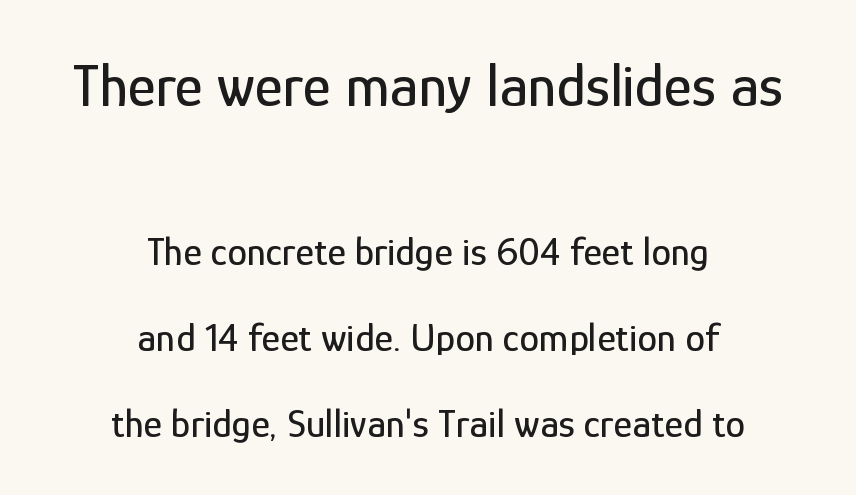
The image shows 60 px condensed sans-serif type, upright; set centered, loose line spacing (2.16x), normal letter spacing, not underlined; the first (top) block is 1.5x larger; low stroke contrast and a medium x-height.
